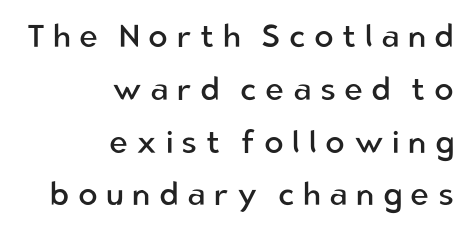
The image shows 32 px regular-weight sans-serif type, upright; set right-aligned, normal line spacing (1.65x), unusually wide letter spacing (+0.26 em), not underlined; low stroke contrast and a medium x-height.
